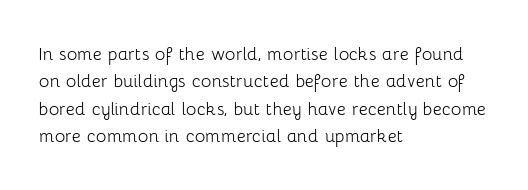
{"italic": "no", "bold": "no", "underline": "no", "align": "left", "line_spacing": "normal", "line_spacing_ratio": 1.25, "letter_spacing": "normal", "letter_spacing_em": 0.0, "glyph_px": 22}
